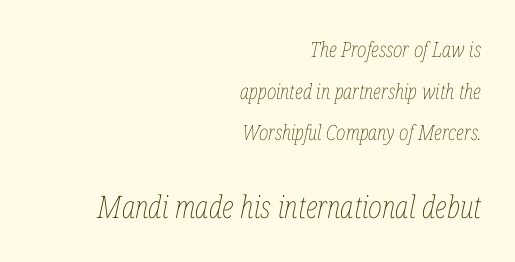
When letters slant like this, we call the style italic. The passage shown is not underscored anywhere. The designer dialed line spacing up above the default. Is this a fixed-width face? No — the glyphs have proportional, varying widths. Does the copy run flush right? Yes — the right margin is perfectly even. Does extra space separate the letters? No, they use regular spacing.
